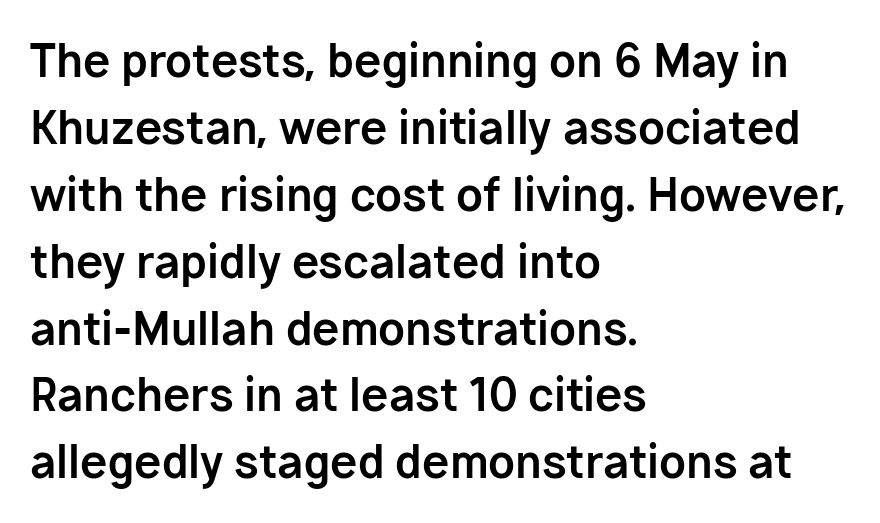
The typesetting leans heavy: a genuine bold. Upright lettering throughout. Anything drawn beneath the words? Only blank space. Regarding leading, the lines here are spaced in the standard way. The face used here is rendered with its standard letterfit. Note: no serifs on the glyphs.
